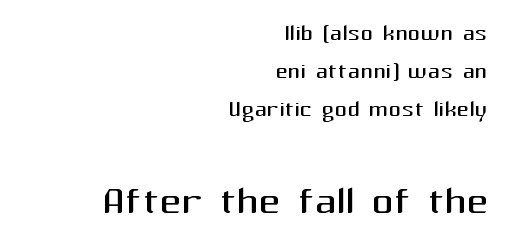
Q: Is the text bold? A: No.
Q: Is the text italic (slanted)? A: No, it is upright.
Q: Is the typeface a serif or a sans-serif typeface? A: Sans-serif.
Q: Is the text underlined? A: No.
Q: How is the paragraph aligned? A: Right-aligned.
Q: Is the spacing between letters normal or unusually wide? A: Normal.
Q: Which block of text is set in a larger size, the first (top) or the second (bottom)? A: The second (bottom) one.
Q: Width (condensed, normal, or wide)? A: Normal.
Q: Stroke contrast? A: Medium.
Q: x-height? A: Medium.
Q: Monospaced? A: No.
